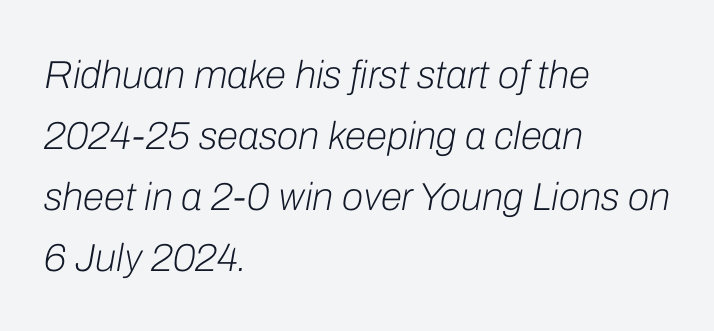
Q: Is the text bold? A: No.
Q: Is the text italic (slanted)? A: Yes, it leans right by about 10 degrees.
Q: Is the text underlined? A: No.
Q: How is the paragraph aligned? A: Left-aligned.
Q: Is the spacing between letters normal or unusually wide? A: Normal.
Q: Is the spacing between lines tight, normal or loose? A: Normal.
Q: Width (condensed, normal, or wide)? A: Normal.
Q: Stroke contrast? A: Low.
Q: x-height? A: Medium.
Q: Monospaced? A: No.
